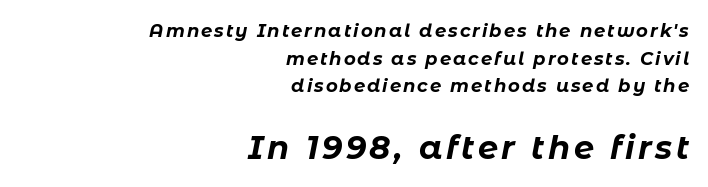
Q: Is the text bold? A: Yes.
Q: Is the text italic (slanted)? A: Yes, it leans right by about 11 degrees.
Q: Is the text underlined? A: No.
Q: How is the paragraph aligned? A: Right-aligned.
Q: Is the spacing between lines tight, normal or loose? A: Normal.
Q: Which block of text is set in a larger size, the first (top) or the second (bottom)? A: The second (bottom) one.
Q: Width (condensed, normal, or wide)? A: Normal.
Q: Stroke contrast? A: Low.
Q: x-height? A: Medium.
Q: Monospaced? A: No.
